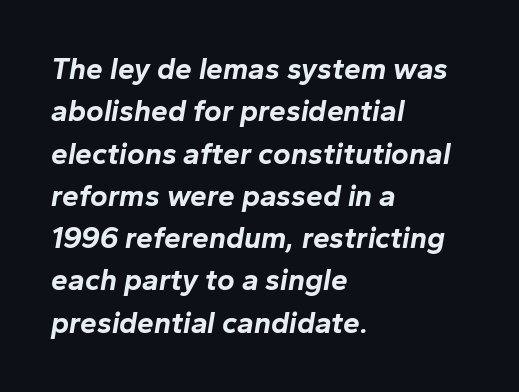
Q: Is the text bold? A: Yes.
Q: Is the text italic (slanted)? A: Yes, it leans right by about 10 degrees.
Q: Is the text underlined? A: No.
Q: How is the paragraph aligned? A: Left-aligned.
Q: Is the spacing between letters normal or unusually wide? A: Normal.
Q: Is the spacing between lines tight, normal or loose? A: Normal.
Q: Width (condensed, normal, or wide)? A: Normal.
Q: Stroke contrast? A: Low.
Q: x-height? A: Medium.
Q: Monospaced? A: No.
